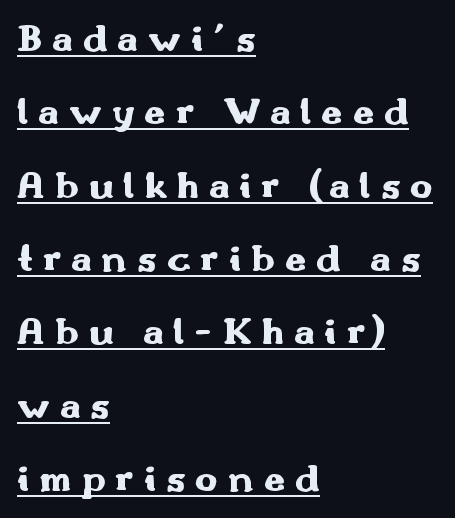
Q: Is the text bold? A: Yes.
Q: Is the text italic (slanted)? A: No, it is upright.
Q: Is the typeface a serif or a sans-serif typeface? A: Sans-serif.
Q: Is the text underlined? A: Yes.
Q: How is the paragraph aligned? A: Left-aligned.
Q: Is the spacing between letters normal or unusually wide? A: Unusually wide.
Q: Is the spacing between lines tight, normal or loose? A: Loose.
Q: Width (condensed, normal, or wide)? A: Wide.
Q: Stroke contrast? A: Medium.
Q: x-height? A: Small.
Q: Monospaced? A: No.
